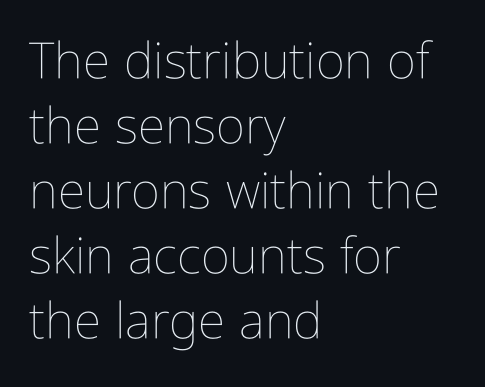
The image shows 50 px thin, condensed type, upright; set left-aligned, normal line spacing (1.3x), normal letter spacing, not underlined; low stroke contrast and a medium x-height.
